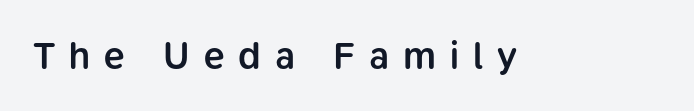
The image shows 38 px semibold sans-serif type, upright; set unusually wide letter spacing (+0.37 em), not underlined; low stroke contrast and a medium x-height.
